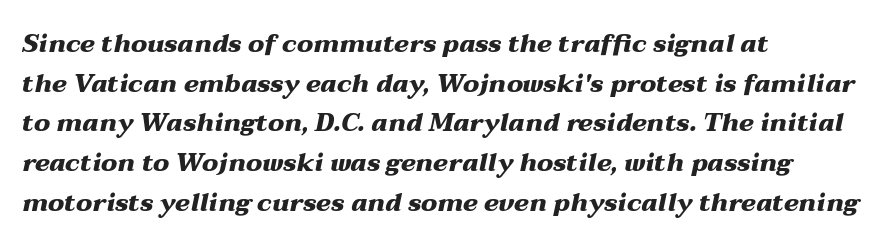
The image shows 25 px bold type, italic (leaning right); set left-aligned, normal line spacing (1.59x), normal letter spacing, not underlined.
